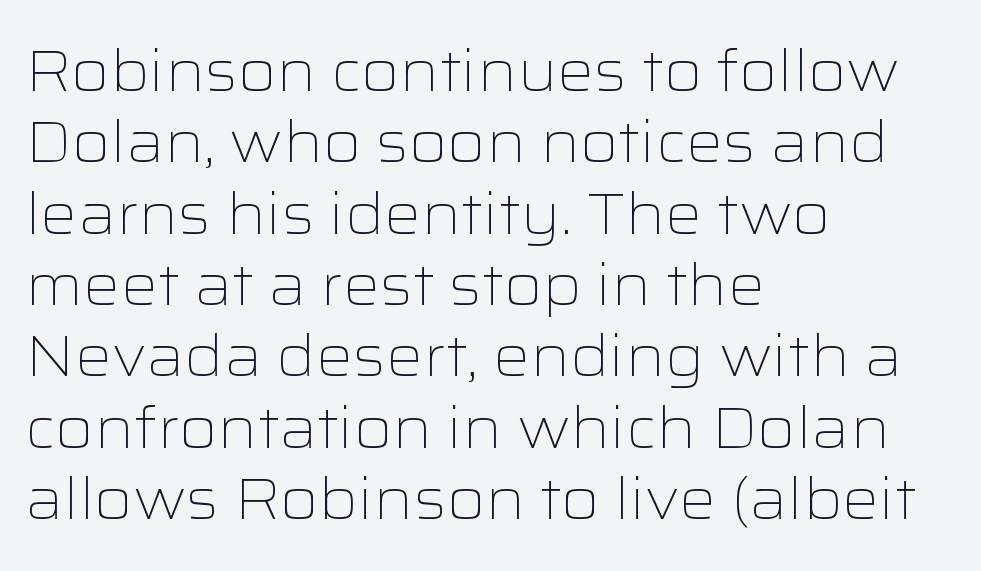
{"serif": "no", "italic": "no", "bold": "no", "weight": "light", "width": "wide", "stroke_contrast": "low", "x_height": "medium", "monospaced": "no", "underline": "no", "align": "left", "line_spacing_ratio": 1.23, "letter_spacing": "normal", "letter_spacing_em": 0.0, "glyph_px": 58}
